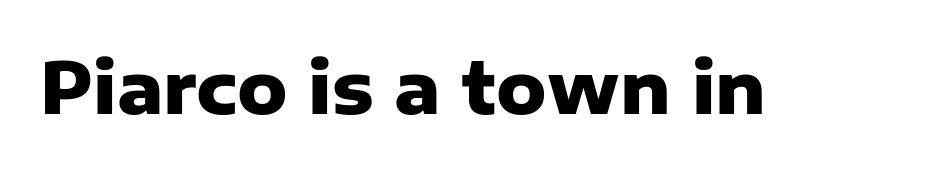
The image shows 71 px heavy sans-serif type, upright; set normal letter spacing, not underlined; low stroke contrast and a medium x-height.
